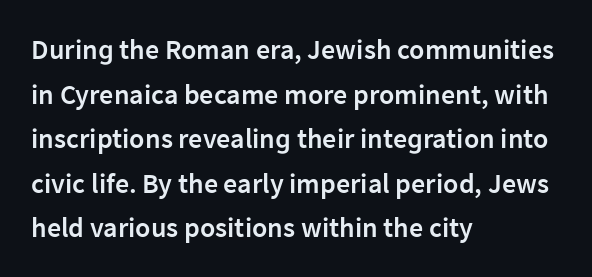
The image shows 28 px semibold sans-serif type, upright; set left-aligned, normal line spacing (1.59x), normal letter spacing, not underlined; low stroke contrast and a medium x-height.
